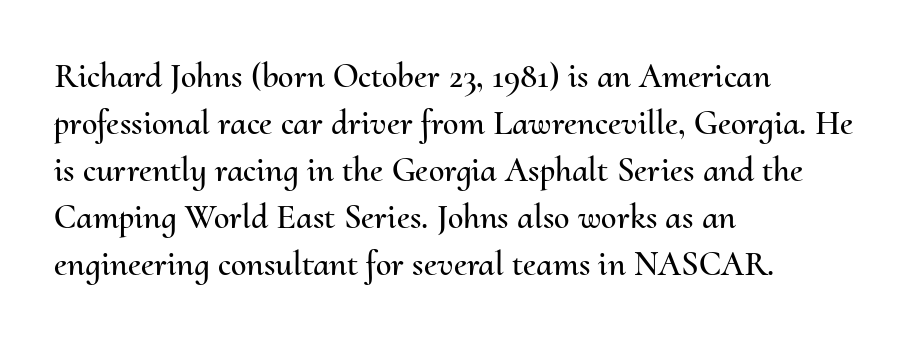
{"italic": "no", "width": "normal", "stroke_contrast": "medium", "x_height": "small", "monospaced": "no", "underline": "no", "align": "left", "line_spacing": "normal", "line_spacing_ratio": 1.34, "letter_spacing": "normal", "letter_spacing_em": 0.0, "glyph_px": 35}
